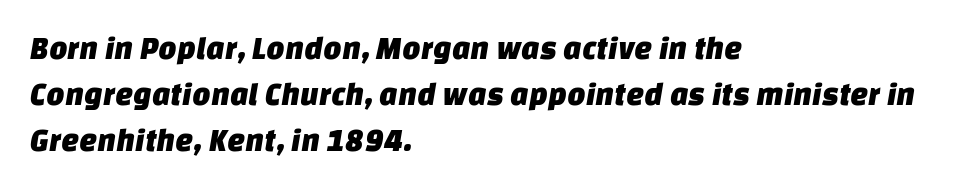
Q: Is the typeface a serif or a sans-serif typeface? A: Sans-serif.
Q: Is the text underlined? A: No.
Q: How is the paragraph aligned? A: Left-aligned.
Q: Is the spacing between letters normal or unusually wide? A: Normal.
Q: Is the spacing between lines tight, normal or loose? A: Normal.
Q: Width (condensed, normal, or wide)? A: Normal.
Q: Stroke contrast? A: Low.
Q: x-height? A: Large.
Q: Monospaced? A: No.
